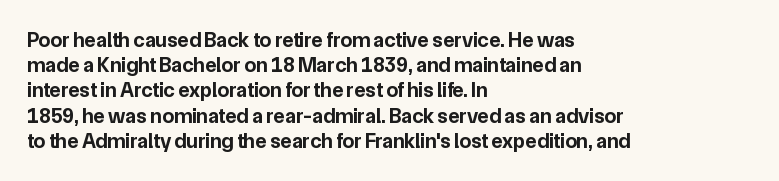
The image shows 21 px bold type, upright; set left-aligned, line spacing 1.2x, normal letter spacing, not underlined.
